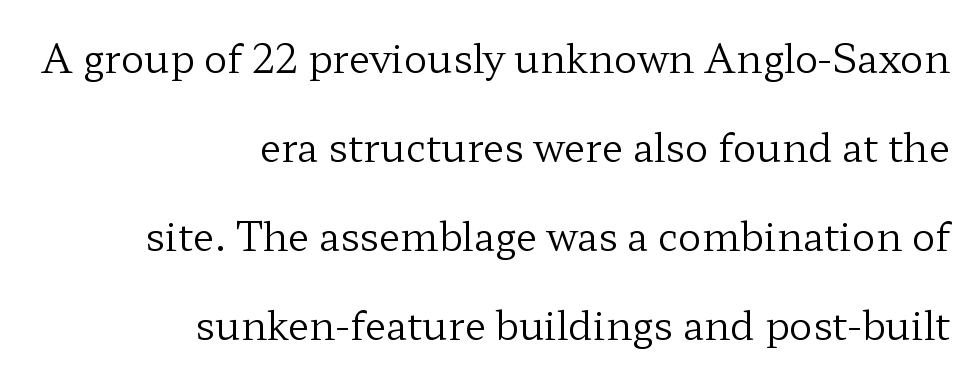
{"serif": "yes", "italic": "no", "bold": "no", "weight": "regular", "width": "wide", "stroke_contrast": "low", "x_height": "medium", "monospaced": "no", "underline": "no", "align": "right", "line_spacing": "loose", "line_spacing_ratio": 2.28, "letter_spacing": "normal", "letter_spacing_em": 0.0, "glyph_px": 39}
